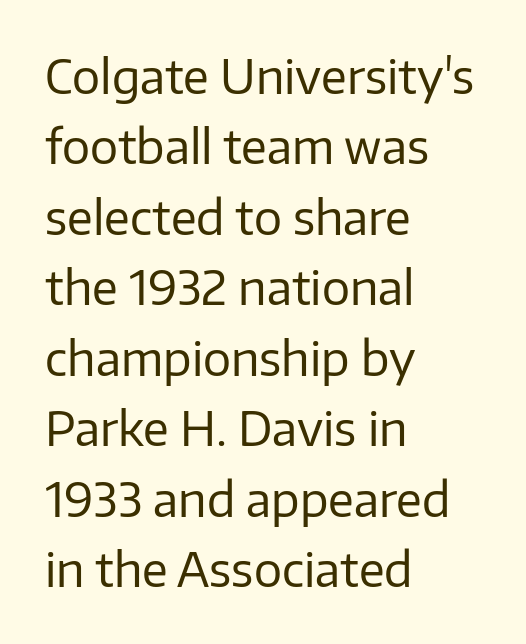
{"serif": "no", "italic": "no", "bold": "no", "weight": "regular", "width": "normal", "stroke_contrast": "low", "x_height": "medium", "monospaced": "no", "underline": "no", "align": "left", "line_spacing": "normal", "line_spacing_ratio": 1.5, "letter_spacing": "normal", "letter_spacing_em": 0.0, "glyph_px": 47}
